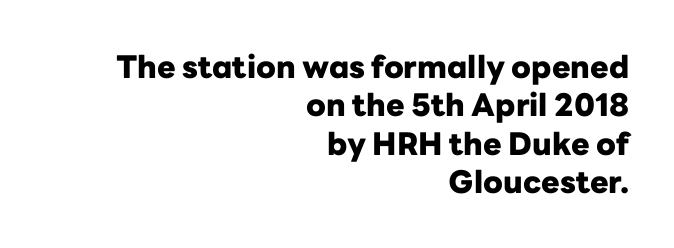
These lines were composed using upright roman letters. You could call the tracking neutral — neither tight nor loose. A typesetter would label this face a sans. Clear beneath every line of the passage. Typeset ragged left — the right edge is the straight one.
